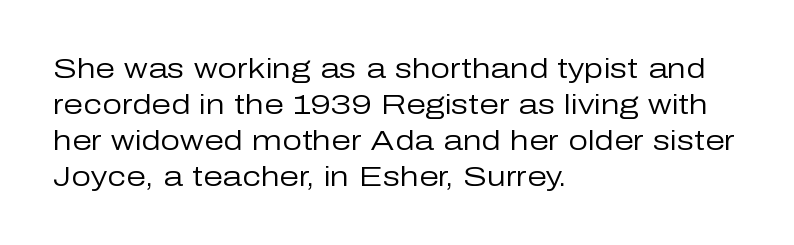
The image shows 28 px regular-weight sans-serif type, upright; set left-aligned, normal line spacing (1.28x), normal letter spacing, not underlined; low stroke contrast and a medium x-height.
